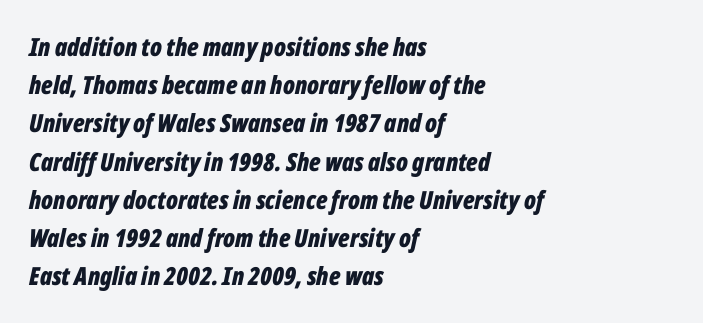
{"italic": "yes", "lean": "right", "slant_degrees": 12, "bold": "yes", "underline": "no", "align": "left", "line_spacing": "normal", "line_spacing_ratio": 1.53, "letter_spacing": "normal", "letter_spacing_em": 0.0, "glyph_px": 25}
